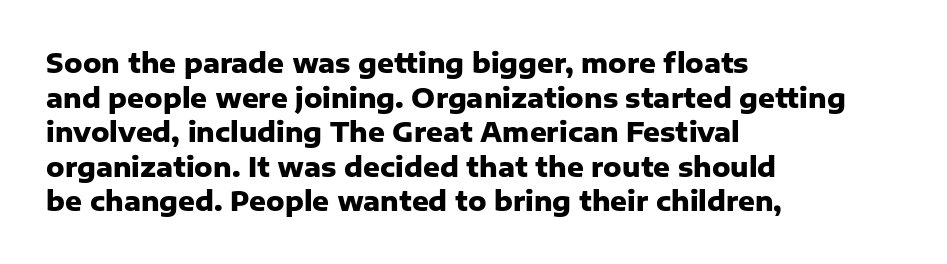
Q: Is the text bold? A: Yes.
Q: Is the text italic (slanted)? A: No, it is upright.
Q: Is the text underlined? A: No.
Q: How is the paragraph aligned? A: Left-aligned.
Q: Is the spacing between letters normal or unusually wide? A: Normal.
Q: Is the spacing between lines tight, normal or loose? A: Normal.
